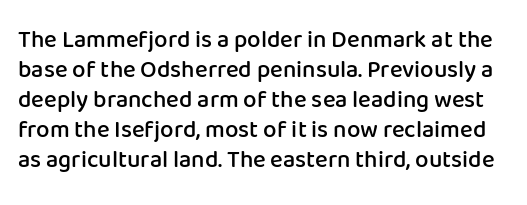
The image shows 24 px text type, upright; set normal line spacing (1.25x), normal letter spacing, not underlined.
